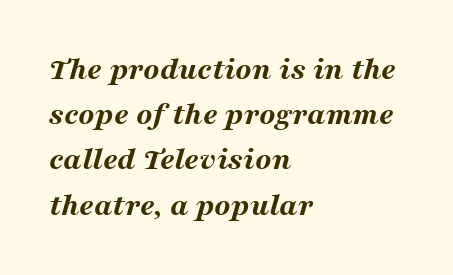
The glyphs look as if they've been sheared to an angle. The rendering uses natural spacing where letterforms have individual widths. The rag falls on the right side of this text block. This rendering features lettering with no underline. A typesetter would call this leading conventional body-copy spacing. Weight check: bold — yes, fully.
